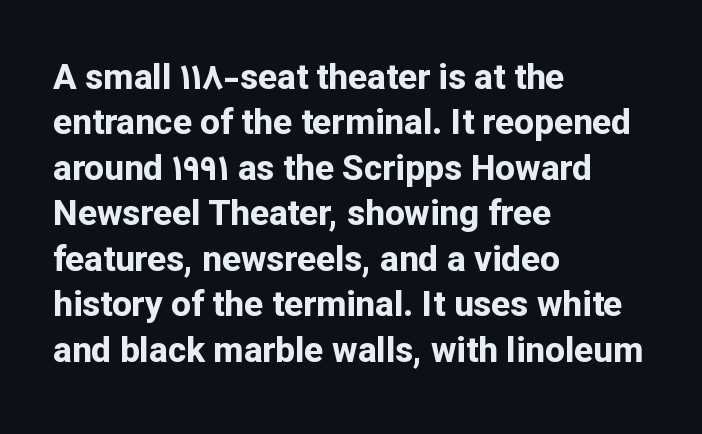
Bare-footed words on every line. The designer left line spacing at the default. Each word holds together tightly as a unit, with standard inter-letter gaps. Is there any slant? The stems are plumb. Here the designer chose a conventional face with non-uniform glyph widths.
